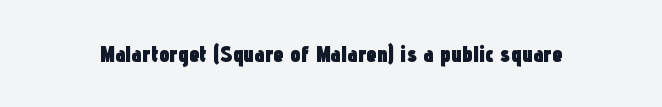
Q: Is the text bold? A: Yes.
Q: Is the text italic (slanted)? A: No, it is upright.
Q: Is the text underlined? A: No.
Q: Is the spacing between letters normal or unusually wide? A: Normal.
